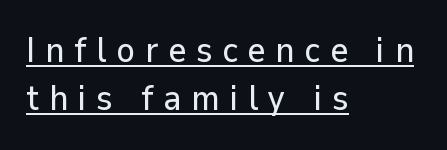
Q: Is the text italic (slanted)? A: No, it is upright.
Q: Is the typeface a serif or a sans-serif typeface? A: Sans-serif.
Q: Is the text underlined? A: Yes.
Q: How is the paragraph aligned? A: Left-aligned.
Q: Is the spacing between letters normal or unusually wide? A: Unusually wide.
Q: Is the spacing between lines tight, normal or loose? A: Normal.
Q: Width (condensed, normal, or wide)? A: Normal.
Q: Stroke contrast? A: Low.
Q: x-height? A: Medium.
Q: Monospaced? A: No.
